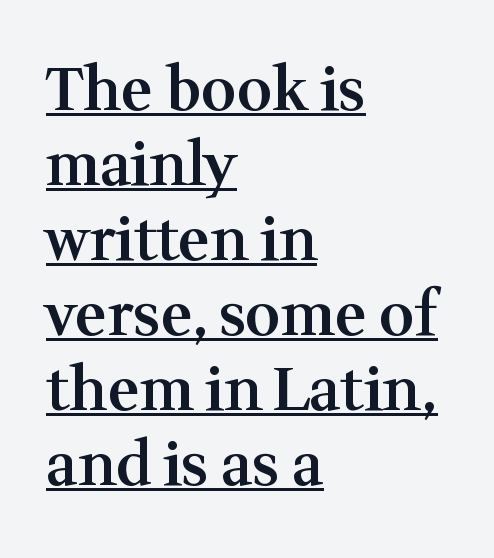
Q: Is the text bold? A: Semi-bold.
Q: Is the text italic (slanted)? A: No, it is upright.
Q: Is the typeface a serif or a sans-serif typeface? A: Serif.
Q: Is the text underlined? A: Yes.
Q: How is the paragraph aligned? A: Left-aligned.
Q: Is the spacing between letters normal or unusually wide? A: Normal.
Q: Is the spacing between lines tight, normal or loose? A: Normal.
Q: Width (condensed, normal, or wide)? A: Normal.
Q: Stroke contrast? A: Medium.
Q: x-height? A: Medium.
Q: Monospaced? A: No.
